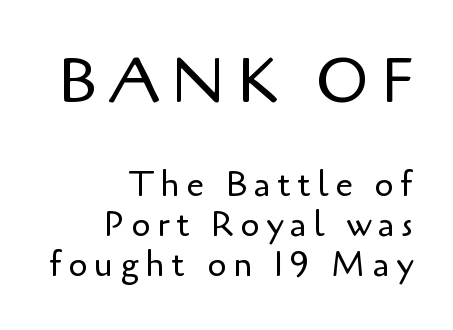
{"serif": "no", "italic": "no", "bold": "no", "weight": "regular", "width": "normal", "stroke_contrast": "low", "x_height": "small", "monospaced": "no", "underline": "no", "align": "right", "line_spacing": "tight", "line_spacing_ratio": 1.15, "larger_block": "first", "size_ratio": 1.77, "glyph_px": 62}
